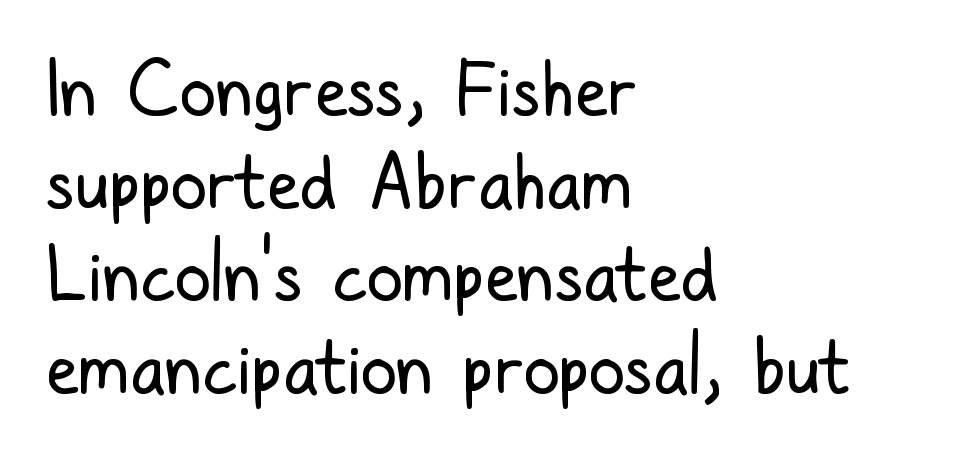
The rendering uses natural spacing where letterforms have individual widths. Leftover space on each line is placed entirely after the last word. Note: no serifs on the glyphs. Style check: upright.
